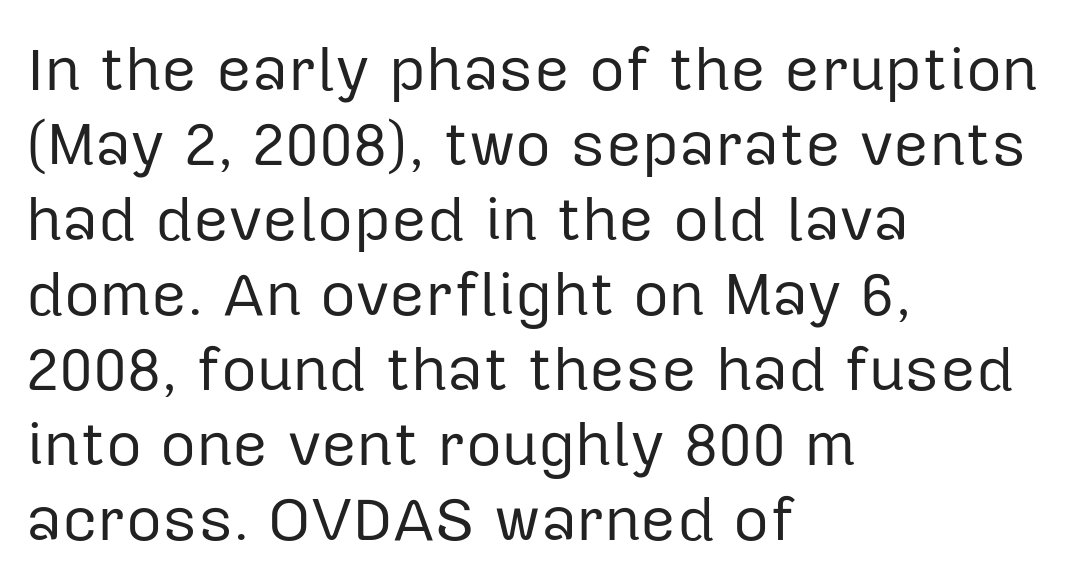
Vertical strokes here are truly vertical. The face used here is proportionally spaced, like ordinary book or web type. Characters follow at the spacing the type designer built in. This sample uses a sans-serif face.
